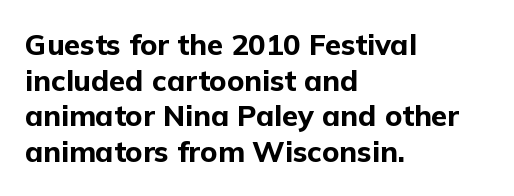
Q: Is the text bold? A: Yes.
Q: Is the text italic (slanted)? A: No, it is upright.
Q: Is the typeface a serif or a sans-serif typeface? A: Sans-serif.
Q: Is the text underlined? A: No.
Q: How is the paragraph aligned? A: Left-aligned.
Q: Is the spacing between letters normal or unusually wide? A: Normal.
Q: Width (condensed, normal, or wide)? A: Normal.
Q: Stroke contrast? A: Low.
Q: x-height? A: Medium.
Q: Monospaced? A: No.
